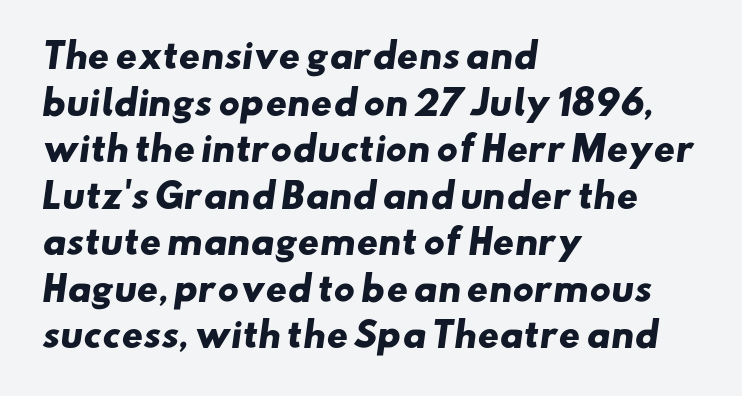
{"serif": "no", "bold": "yes", "weight": "heavy", "width": "wide", "stroke_contrast": "low", "x_height": "small", "monospaced": "no", "underline": "no", "align": "left", "line_spacing": "normal", "line_spacing_ratio": 1.41, "letter_spacing": "normal", "letter_spacing_em": 0.0, "glyph_px": 33}
